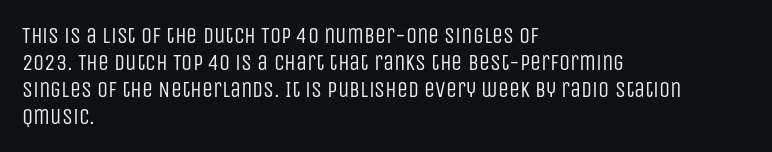
Q: Is the text bold? A: No.
Q: Is the text italic (slanted)? A: No, it is upright.
Q: Is the text underlined? A: No.
Q: How is the paragraph aligned? A: Left-aligned.
Q: Is the spacing between letters normal or unusually wide? A: Normal.
